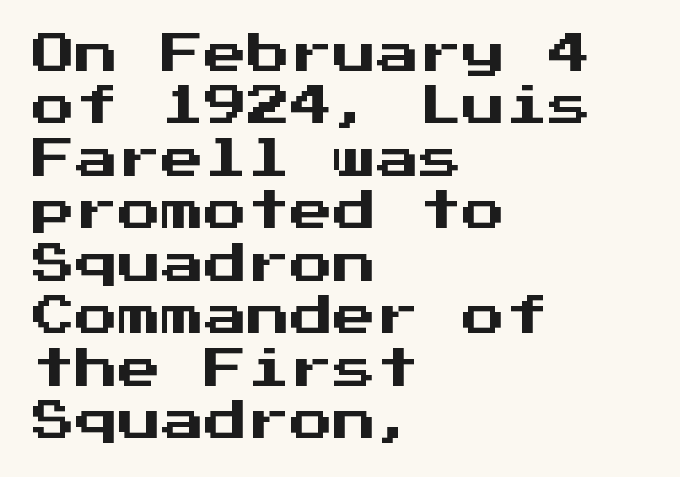
The image shows 43 px sans-serif type, upright, monospaced; set left-aligned, line spacing 1.22x, normal letter spacing, not underlined; medium stroke contrast and a medium x-height.
